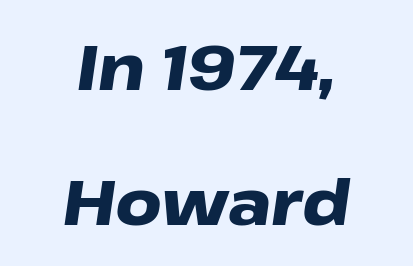
Rendered with sloped, italic letterforms. The words here are not underlined. Varying glyph widths throughout — classic text-font behaviour. Leftover space on each line is divided equally before and after the words. Honestly, the rows look like they've been pulled way apart. What stands out about the letter spacing? Nothing — it is the standard amount.
